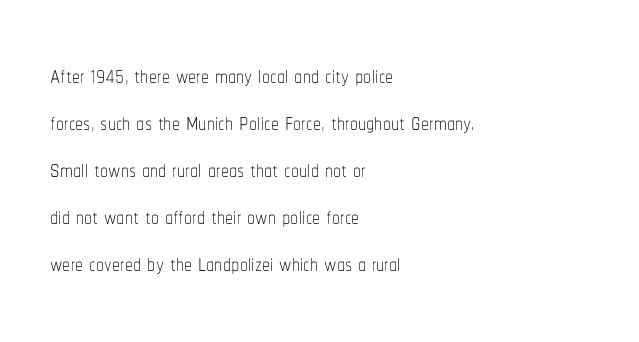
Q: Is the text bold? A: No.
Q: Is the text italic (slanted)? A: No, it is upright.
Q: Is the text underlined? A: No.
Q: How is the paragraph aligned? A: Left-aligned.
Q: Is the spacing between letters normal or unusually wide? A: Normal.
Q: Is the spacing between lines tight, normal or loose? A: Normal.
Q: Width (condensed, normal, or wide)? A: Condensed.
Q: Stroke contrast? A: Low.
Q: x-height? A: Medium.
Q: Monospaced? A: No.
